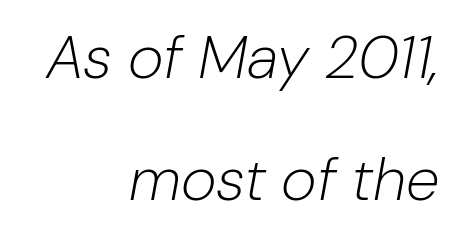
Q: Is the text bold? A: No.
Q: Is the text italic (slanted)? A: Yes, it leans right by about 10 degrees.
Q: Is the text underlined? A: No.
Q: How is the paragraph aligned? A: Right-aligned.
Q: Is the spacing between letters normal or unusually wide? A: Normal.
Q: Is the spacing between lines tight, normal or loose? A: Loose.
Q: Width (condensed, normal, or wide)? A: Normal.
Q: Stroke contrast? A: Low.
Q: x-height? A: Medium.
Q: Monospaced? A: No.
